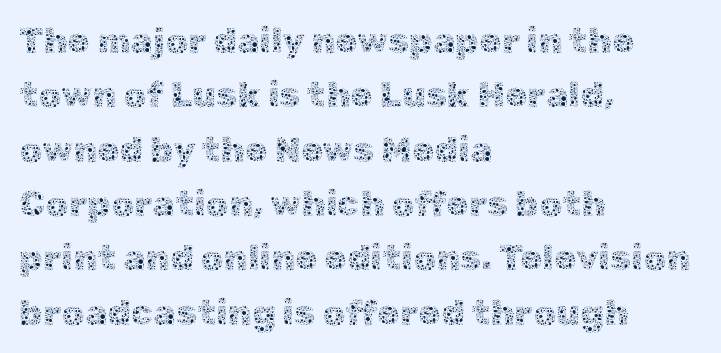
The weight tops out at a normal text grade. Compared with typical body copy, the letter spacing here is the same. Horizontal bands of white between lines are of average thickness. Bare-footed words on every line. Italic? Not at all — the glyphs are vertical. A classic flush-left, rag-right setting is used for this passage.
